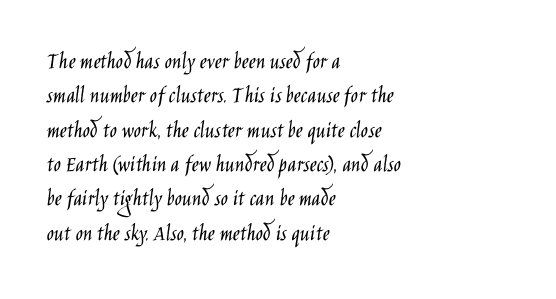
{"bold": "no", "underline": "no", "align": "left", "line_spacing": "normal", "line_spacing_ratio": 1.43, "letter_spacing": "normal", "letter_spacing_em": 0.0, "glyph_px": 24}
